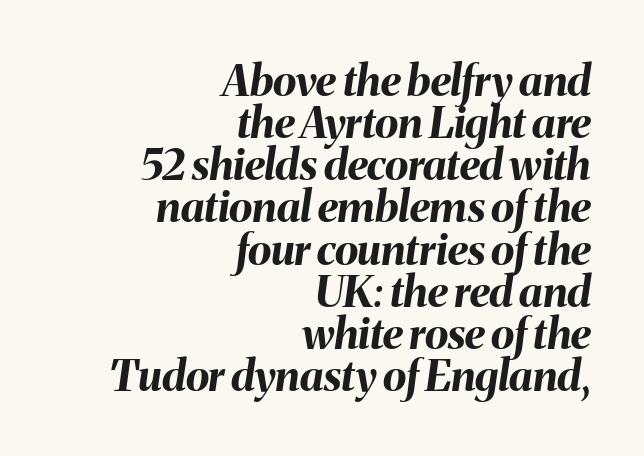
This block would grow much taller if given ordinary leading; it's compressed now. Is the letter spacing exaggerated? No — it looks like the ordinary default. Plain, unruled lines of type. Reading down the block, your eye finds every line finishing at a fixed right position.
